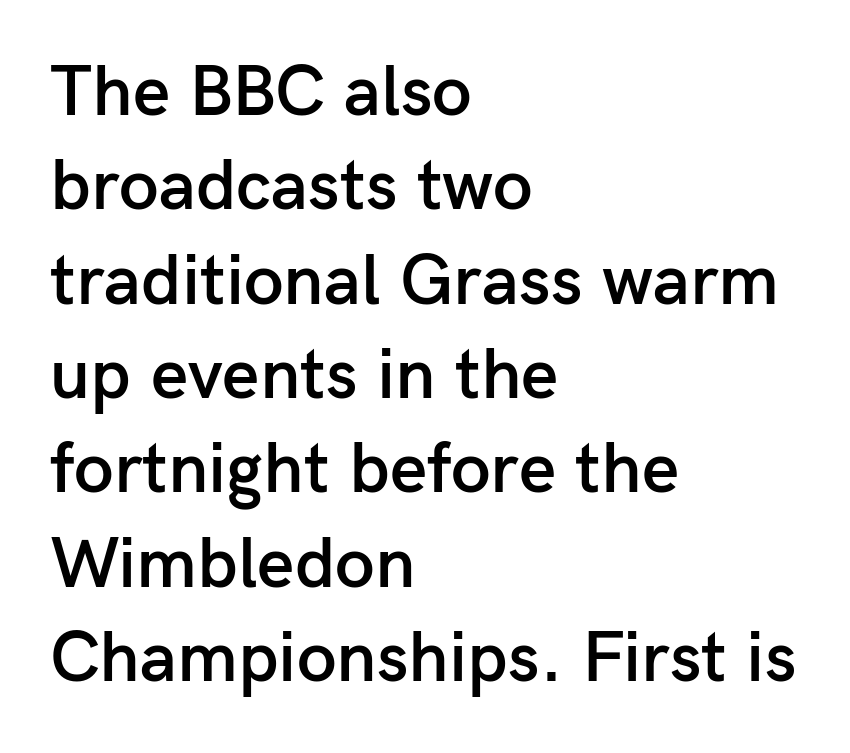
The passage shown is typeset with a sans-serif family. The typography opts for an upright posture over an oblique one. Default kerning and tracking; the words read as compact shapes. The letters advance in unequal steps, a hallmark of proportional type. The string is rendered with underlining switched off. Which margin do the lines hug? The left one — the right edge is uneven.
